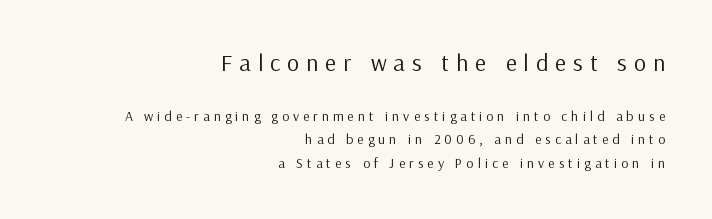
The image shows 24 px text type, upright; set right-aligned, normal line spacing (1.68x), unusually wide letter spacing (+0.29 em), not underlined; the first (top) block is 1.71x larger.
